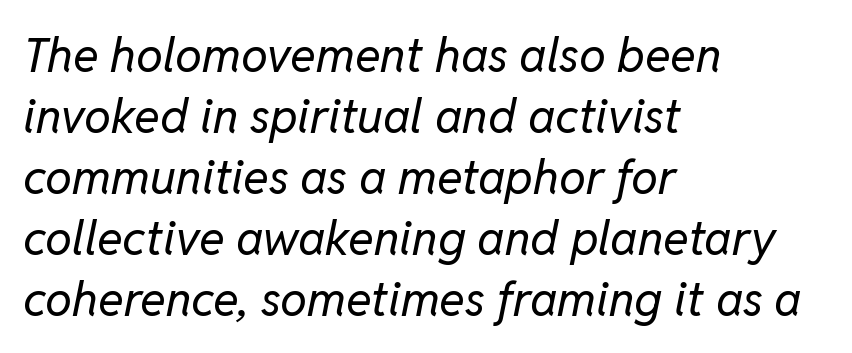
{"italic": "yes", "lean": "right", "slant_degrees": 11, "bold": "no", "weight": "regular", "width": "normal", "stroke_contrast": "low", "x_height": "medium", "monospaced": "no", "underline": "no", "align": "left", "line_spacing": "normal", "line_spacing_ratio": 1.27, "letter_spacing": "normal", "letter_spacing_em": 0.0, "glyph_px": 48}
